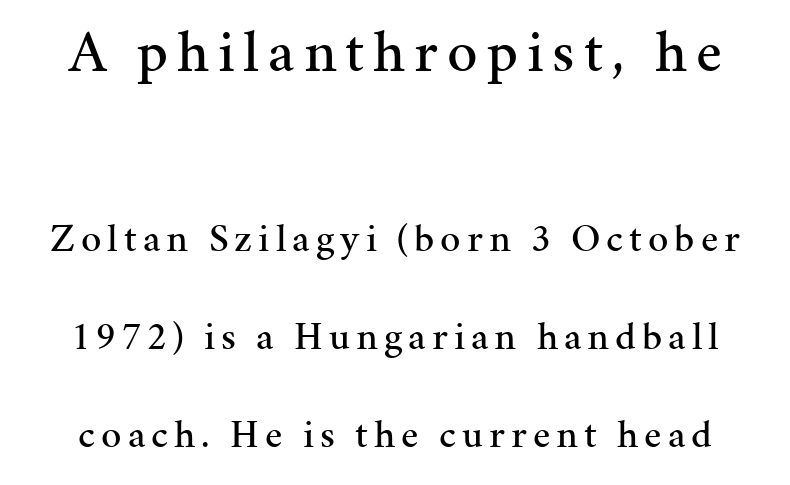
Q: Is the text italic (slanted)? A: No, it is upright.
Q: Is the typeface a serif or a sans-serif typeface? A: Serif.
Q: Is the text underlined? A: No.
Q: Is the spacing between lines tight, normal or loose? A: Loose.
Q: Which block of text is set in a larger size, the first (top) or the second (bottom)? A: The first (top) one.
Q: Width (condensed, normal, or wide)? A: Normal.
Q: Stroke contrast? A: Medium.
Q: x-height? A: Medium.
Q: Monospaced? A: No.
